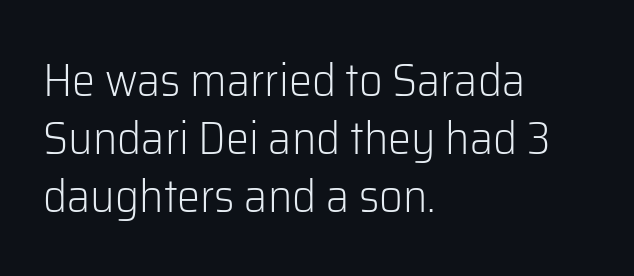
The passage shown is not bold in any degree. Examine the stroke ends and you'll find no serifs. The ragged edge is on the right, which tells us the setting is flush left. Rows of type keep a routine distance in the vertical direction. The string is rendered with underlining switched off.
